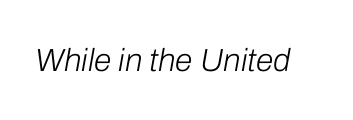
{"italic": "yes", "lean": "right", "slant_degrees": 10, "bold": "no", "weight": "light", "width": "normal", "stroke_contrast": "low", "x_height": "medium", "monospaced": "no", "underline": "no", "letter_spacing": "normal", "letter_spacing_em": 0.0, "glyph_px": 32}
